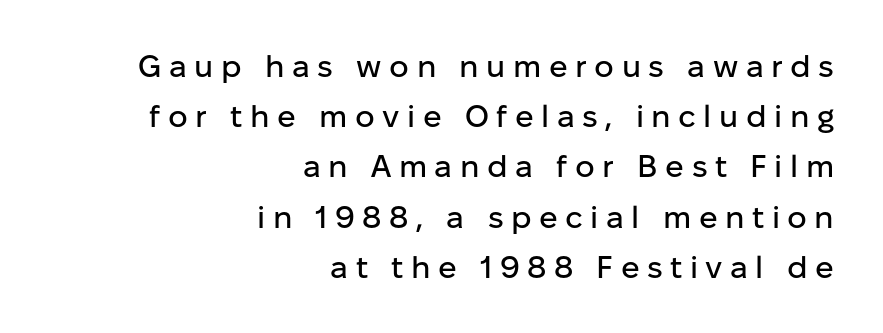
The image shows 31 px sans-serif type, upright; set right-aligned, normal line spacing (1.62x), unusually wide letter spacing (+0.24 em), not underlined; low stroke contrast and a medium x-height.
